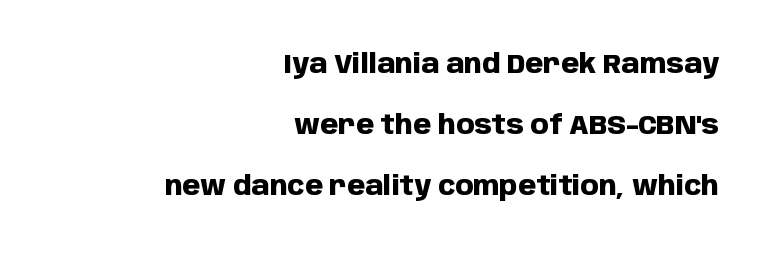
{"italic": "no", "bold": "yes", "underline": "no", "align": "right", "line_spacing": "loose", "line_spacing_ratio": 2.35, "letter_spacing": "normal", "letter_spacing_em": 0.0, "glyph_px": 26}
